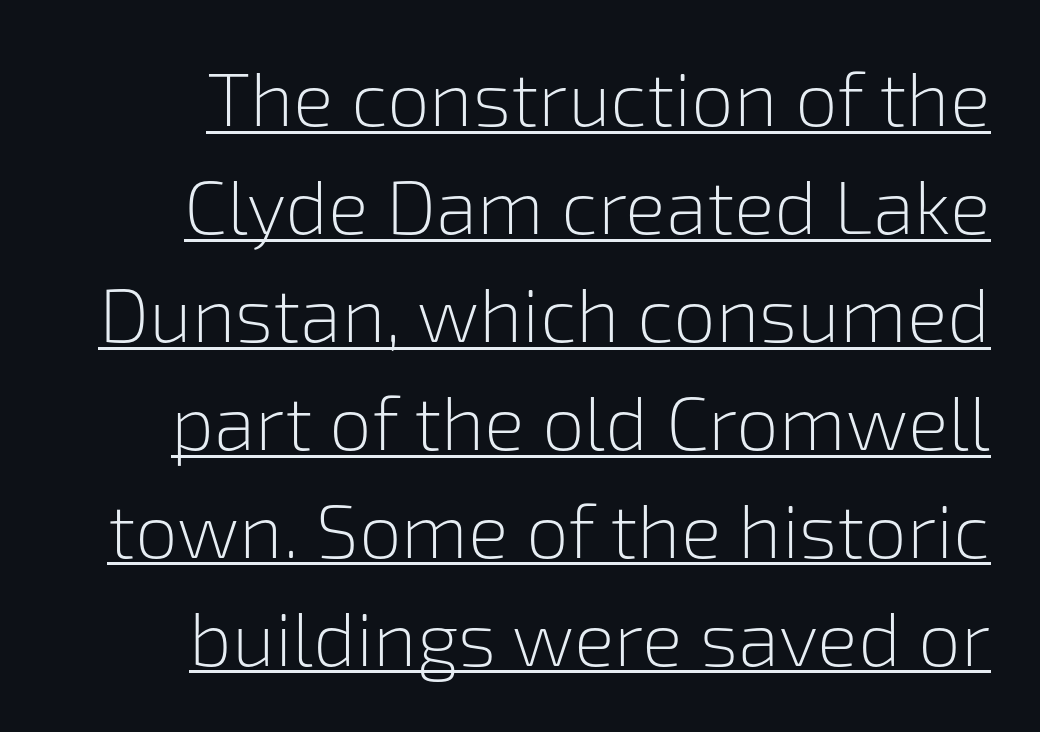
The image shows 76 px light sans-serif type, upright; set normal line spacing (1.42x), normal letter spacing, underlined; low stroke contrast and a medium x-height.
